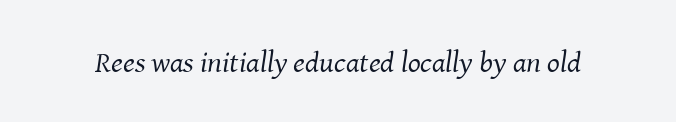
The image shows 30 px regular-weight serif type, italic (leaning right); set normal letter spacing, not underlined; medium stroke contrast and a medium x-height.
